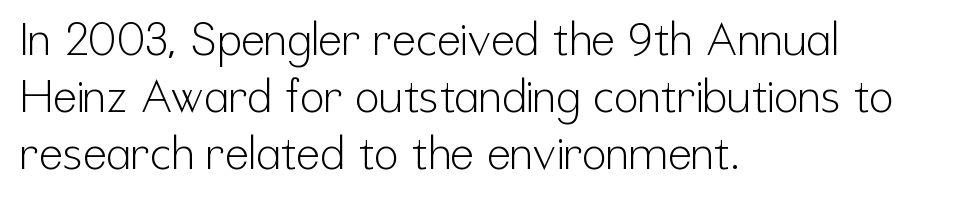
Proportional: the letters do not fall into vertical columns. Serif or sans? Sans — the stroke terminals are bare. On a weight scale, this lands at 450 or below. One glance says typical: line gaps are just what's usual. Italic? Not at all — the glyphs are vertical.
